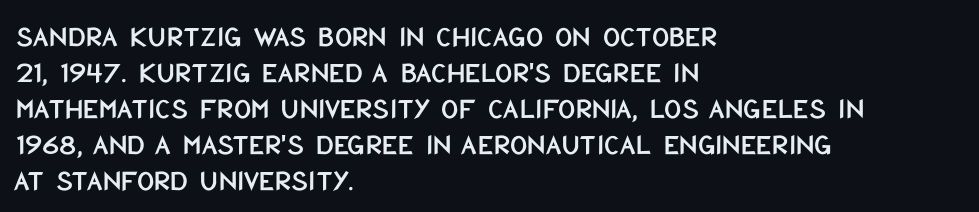
The image shows 30 px condensed sans-serif type, upright; set left-aligned, line spacing 1.2x, normal letter spacing, not underlined; low stroke contrast and a large x-height.
